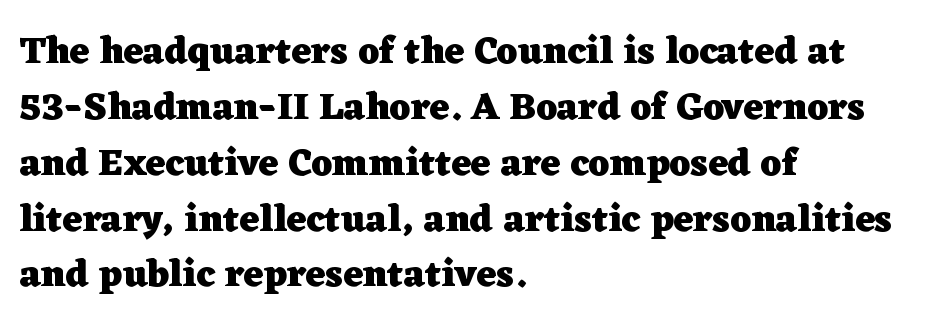
The image shows 38 px heavy, wide serif type, upright; set left-aligned, normal line spacing (1.47x), normal letter spacing, not underlined; low stroke contrast and a medium x-height.
